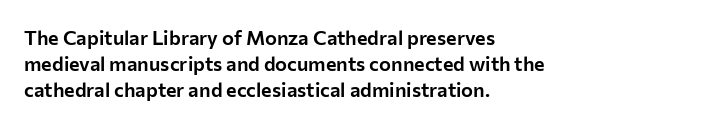
Q: Is the text italic (slanted)? A: No, it is upright.
Q: Is the text underlined? A: No.
Q: How is the paragraph aligned? A: Left-aligned.
Q: Is the spacing between letters normal or unusually wide? A: Normal.
Q: Is the spacing between lines tight, normal or loose? A: Normal.
